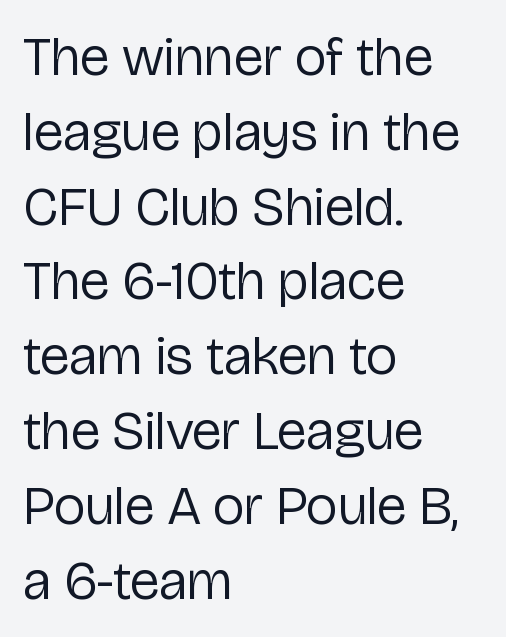
Q: Is the text bold? A: No.
Q: Is the text italic (slanted)? A: No, it is upright.
Q: Is the typeface a serif or a sans-serif typeface? A: Sans-serif.
Q: Is the text underlined? A: No.
Q: How is the paragraph aligned? A: Left-aligned.
Q: Is the spacing between letters normal or unusually wide? A: Normal.
Q: Is the spacing between lines tight, normal or loose? A: Normal.
Q: Width (condensed, normal, or wide)? A: Normal.
Q: Stroke contrast? A: Low.
Q: x-height? A: Medium.
Q: Monospaced? A: No.
